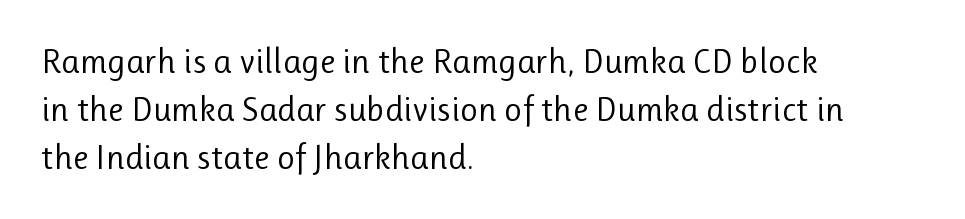
The image shows 35 px regular-weight sans-serif type, upright; set left-aligned, normal line spacing (1.37x), normal letter spacing, not underlined; low stroke contrast and a medium x-height.
